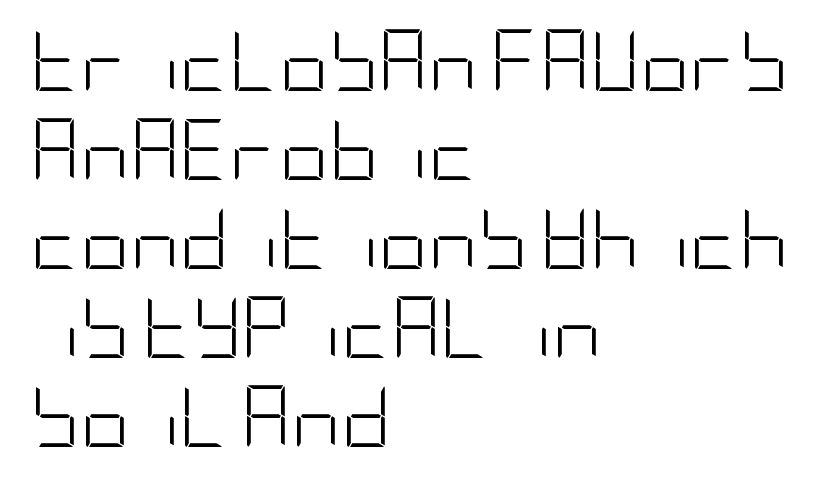
Words appear dense and cohesive because spacing is normal. Decoration check: the copy has no underline. This is roman type, the default non-slanted kind. The designer left line spacing at the default.
